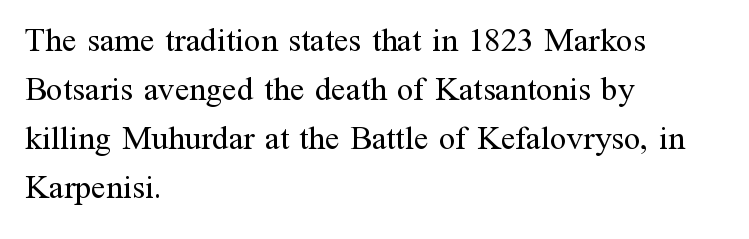
Stems here are at most as thick as an everyday book face. Old-style or modern, the face here clearly has serifs. Letter spacing: default. Words float on clear page, feet unadorned.
